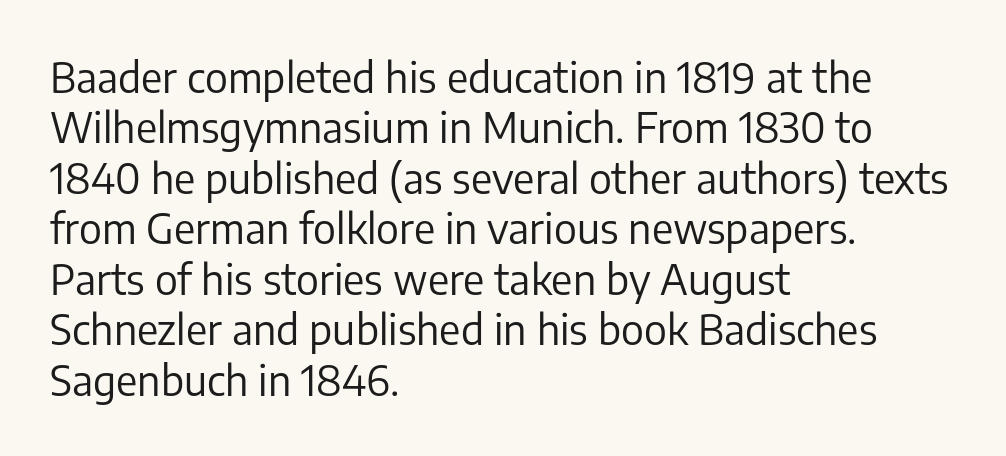
The ragged edge is on the right, which tells us the setting is flush left. The passage shown is typed in a proportional face where columns would drift. Nothing heavy about these letters — not bold at all. Vertical strokes here are truly vertical. The letters sit at their default tracking, neither squeezed nor spread. The glyphs in this specimen are sans serif.
